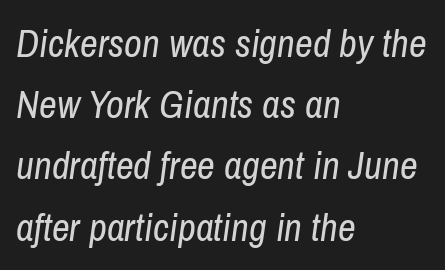
The image shows 39 px regular-weight, condensed type, italic (leaning right); set left-aligned, normal line spacing (1.57x), normal letter spacing, not underlined; low stroke contrast and a medium x-height.
